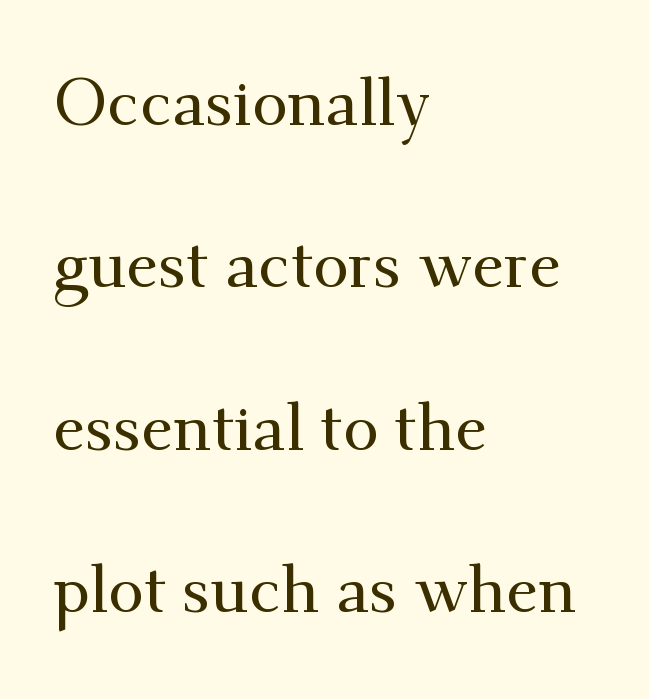
Line beginnings align vertically; line endings do not. No extra tracking has been applied to these lines. Reading down the column, the eye jumps a long way to each next line. Vertical strokes here are truly vertical. Looks like regular typesetting: each glyph gets only the width it needs. Quick note: underline off.
